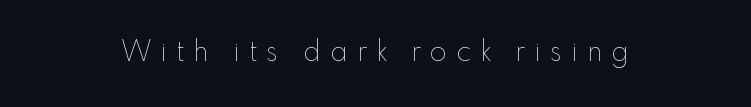
Q: Is the text bold? A: No.
Q: Is the text italic (slanted)? A: No, it is upright.
Q: Is the text underlined? A: No.
Q: Is the spacing between letters normal or unusually wide? A: Unusually wide.
Q: Width (condensed, normal, or wide)? A: Normal.
Q: Stroke contrast? A: Low.
Q: x-height? A: Small.
Q: Monospaced? A: No.
